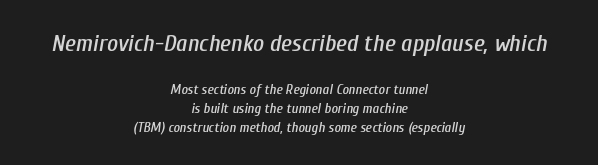
The image shows 24 px text type, italic (leaning right); set centered, normal line spacing (1.36x), normal letter spacing, not underlined; the first (top) block is 1.71x larger.
